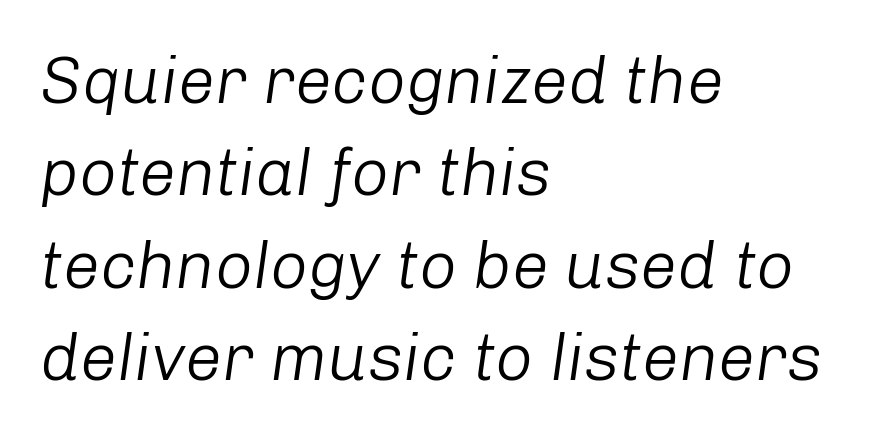
The leading is moderate, giving the passage an even texture. The face used here is proportionally spaced, like ordinary book or web type. Every row of glyphs begins at an identical x-position on the left. Posture: slanted. Each stroke keeps to a modest, everyday thickness or less.
